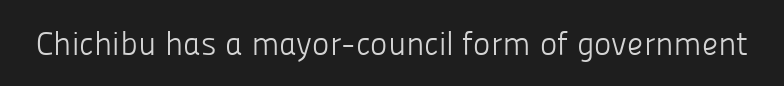
{"serif": "no", "italic": "no", "bold": "no", "weight": "light", "width": "normal", "stroke_contrast": "low", "x_height": "medium", "monospaced": "no", "underline": "no", "letter_spacing": "normal", "letter_spacing_em": 0.0, "glyph_px": 33}
